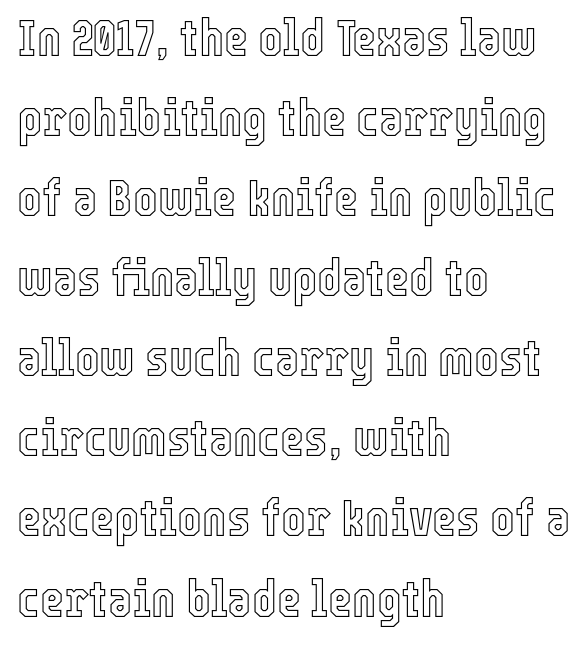
Q: Is the text italic (slanted)? A: No, it is upright.
Q: Is the text underlined? A: No.
Q: How is the paragraph aligned? A: Left-aligned.
Q: Is the spacing between letters normal or unusually wide? A: Normal.
Q: Is the spacing between lines tight, normal or loose? A: Normal.
Q: Width (condensed, normal, or wide)? A: Condensed.
Q: x-height? A: Medium.
Q: Monospaced? A: No.
